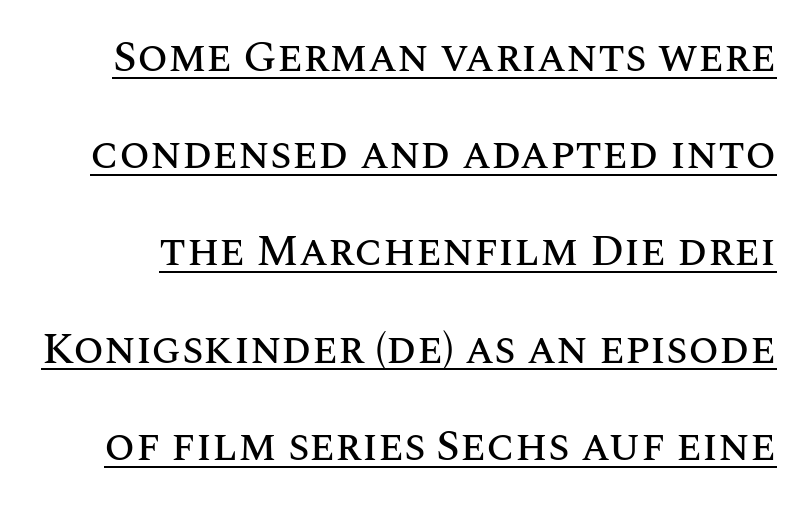
{"italic": "no", "width": "normal", "stroke_contrast": "medium", "x_height": "large", "monospaced": "no", "underline": "yes", "line_spacing": "loose", "line_spacing_ratio": 2.21, "letter_spacing": "normal", "letter_spacing_em": 0.0, "glyph_px": 44}
